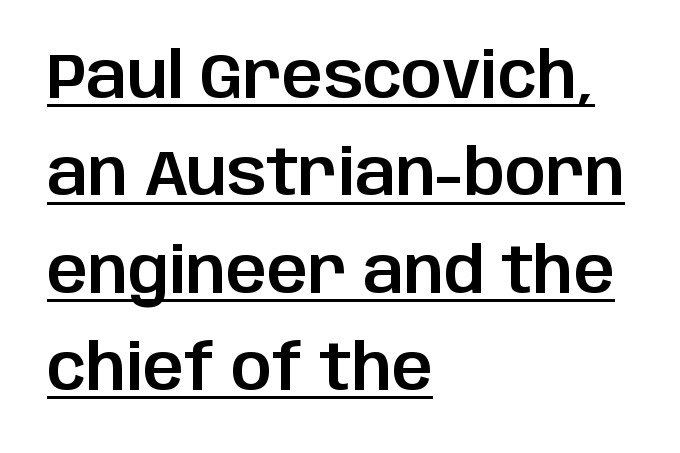
The line-height multiplier appears to be the usual default. Each letter keeps its own natural width here, so spacing adapts to shape. Each letter's strokes conclude bluntly, with no projecting serifs. Every word sits above its own underline.
